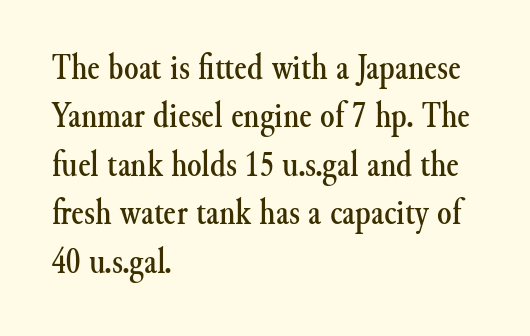
If you drew a ruler down the left edge, every line would touch it. Rule under the text: the space is simply empty. Think of a printed novel: that variable character pitch is what you see here. Students, note that the glyphs here touch the page at normal intervals. This rendering employs a face with finishing strokes, i.e., a serif.
